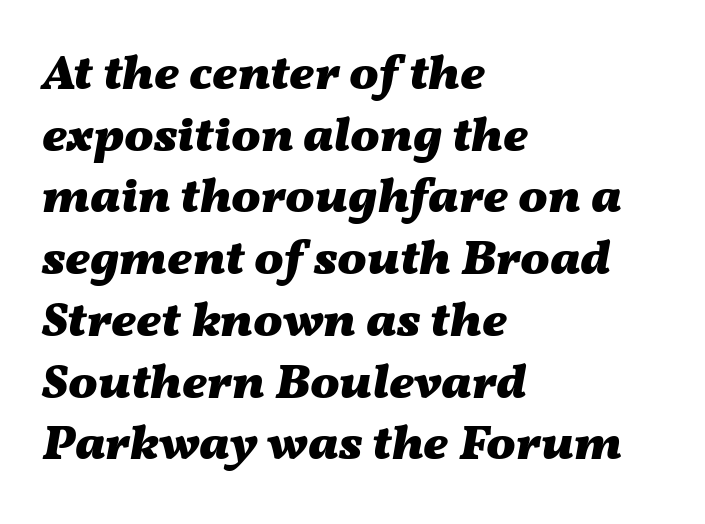
This sample is left-justified, so line endings fall wherever the words run out. The lettering tilts uniformly, giving the passage an italic look. Students, observe: this is what conventionally led text looks like. Tracking value appears to be zero — textbook default spacing. Its strokes are broad and dark, the hallmark of bold type.
